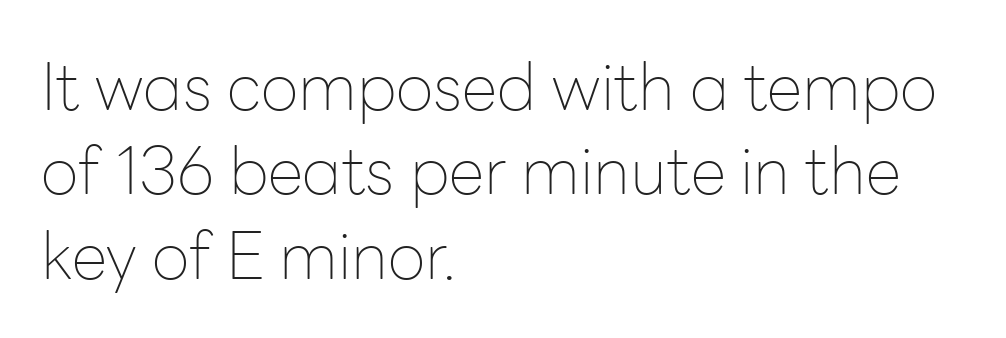
{"serif": "no", "italic": "no", "bold": "no", "weight": "thin", "width": "normal", "stroke_contrast": "low", "x_height": "medium", "monospaced": "no", "underline": "no", "align": "left", "line_spacing": "normal", "line_spacing_ratio": 1.3, "letter_spacing": "normal", "letter_spacing_em": 0.0, "glyph_px": 65}
